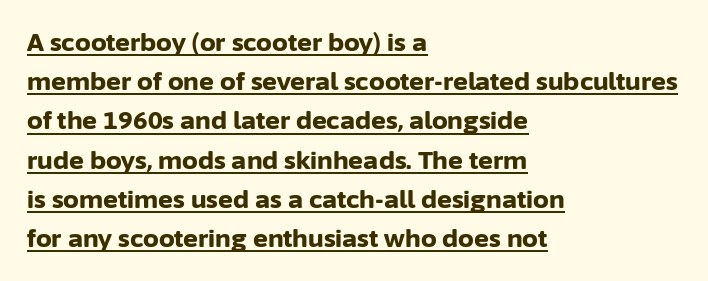
Baseline-to-baseline distance is the conventional proportion of letter height. The lines are quadded left. The rendered words wear a rule along their underside. These words are printed bold, with thick strokes throughout. Students, note that the glyphs here touch the page at normal intervals.
